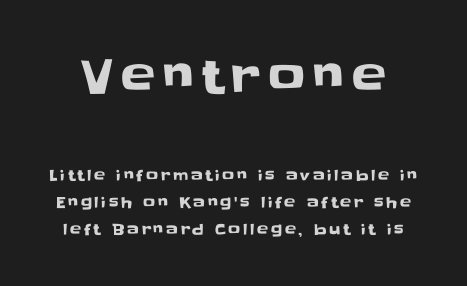
The image shows 46 px sans-serif type, upright; set line spacing 1.8x, not underlined; the first (top) block is 3.07x larger; low stroke contrast and a large x-height.
